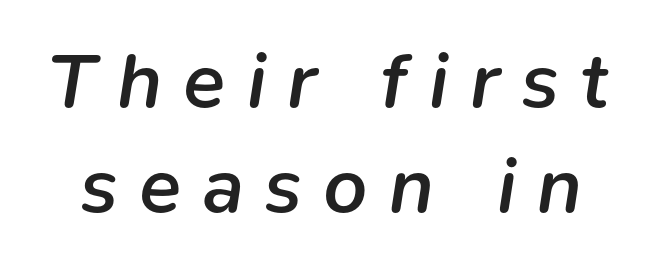
The image shows 78 px semibold type, italic (leaning right); set normal line spacing (1.34x), unusually wide letter spacing (+0.27 em), not underlined; low stroke contrast and a medium x-height.
